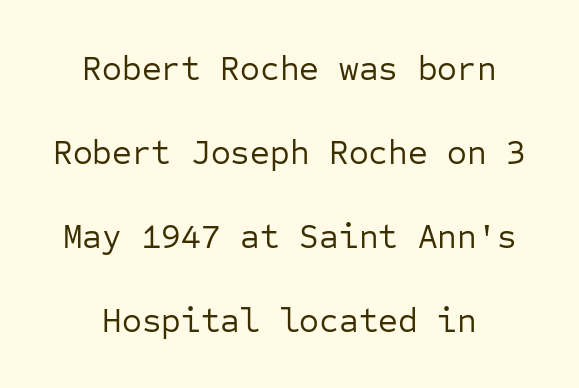
Q: Is the text bold? A: No.
Q: Is the text italic (slanted)? A: No, it is upright.
Q: Is the typeface a serif or a sans-serif typeface? A: Sans-serif.
Q: Is the text underlined? A: No.
Q: Is the spacing between letters normal or unusually wide? A: Normal.
Q: Is the spacing between lines tight, normal or loose? A: Loose.
Q: Width (condensed, normal, or wide)? A: Normal.
Q: Stroke contrast? A: Low.
Q: x-height? A: Medium.
Q: Monospaced? A: Yes.
